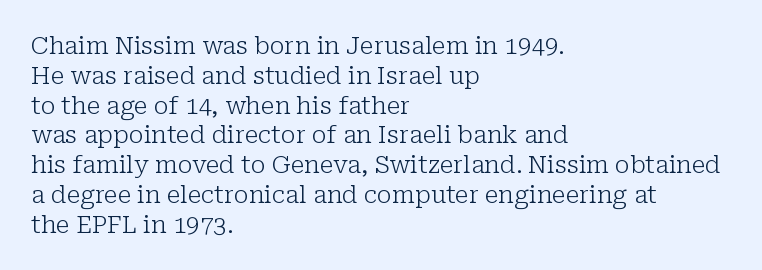
If you drew a line through each stem, it would be perfectly vertical. Tracking value appears to be zero — textbook default spacing. The rag falls on the right side of this text block. The face looks like a standard text weight, possibly lighter. The string is rendered with underlining switched off.
